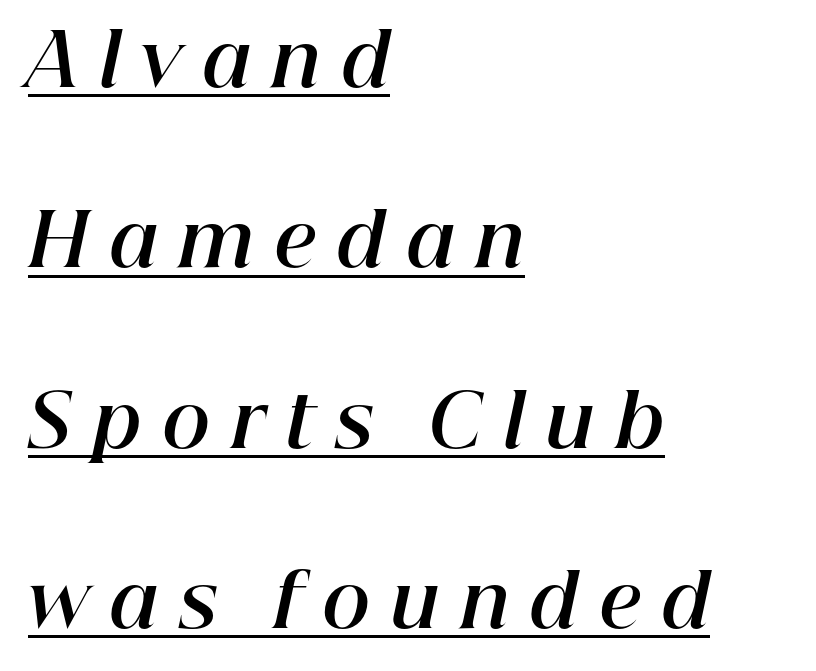
Notice how thick the strokes are: this is what a full bold looks like. The face used here is proportionally spaced, like ordinary book or web type. Has an underline been added? It has. When letters slant like this, we call the style italic. Line starts are locked; line ends wander.
